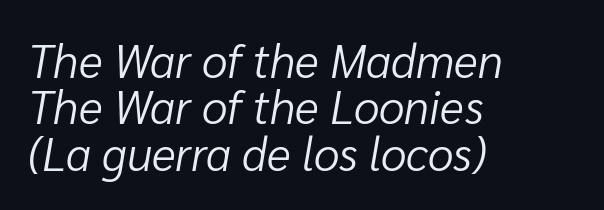
The image shows 46 px light type, italic (leaning right); set left-aligned, tight line spacing (1.01x), normal letter spacing, not underlined; low stroke contrast and a medium x-height.
